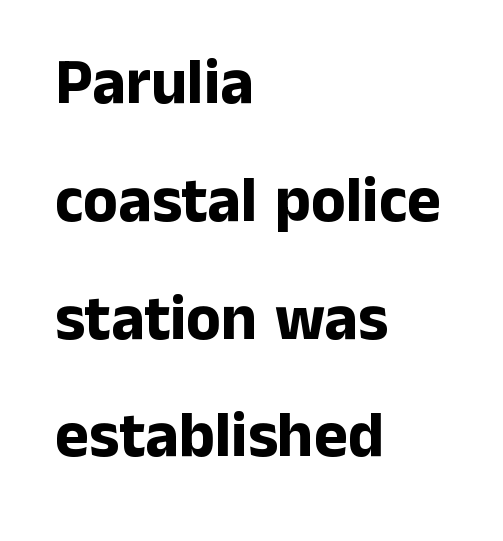
No word sits above an underline. Check where the strokes stop: nothing finishes them off — pure sans. This is heavy type, rendered in bold. When letters stand straight like this, we call the style roman or upright. The paragraph has a hard left edge and a soft right edge.
